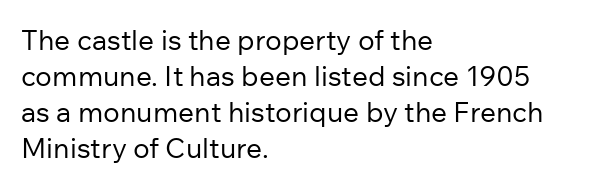
{"serif": "no", "italic": "no", "bold": "no", "weight": "regular", "width": "normal", "stroke_contrast": "low", "x_height": "medium", "monospaced": "no", "underline": "no", "align": "left", "line_spacing": "normal", "line_spacing_ratio": 1.28, "letter_spacing": "normal", "letter_spacing_em": 0.0, "glyph_px": 28}
